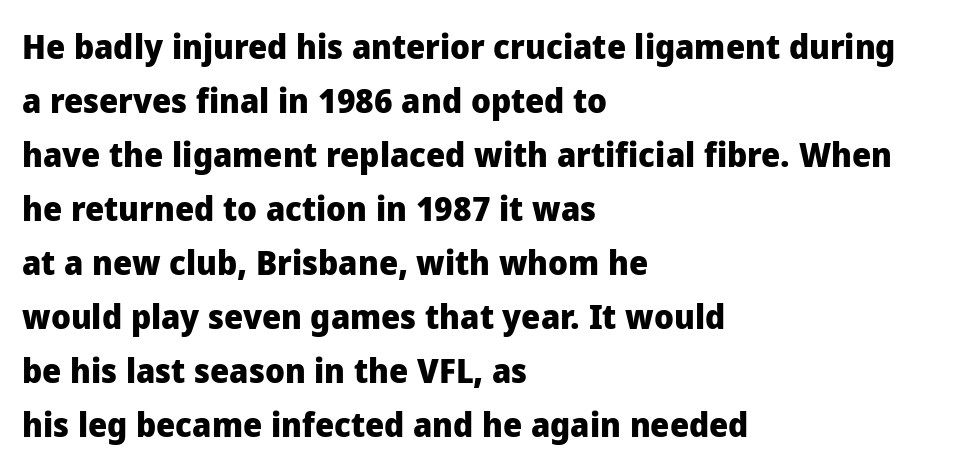
Each word holds together tightly as a unit, with standard inter-letter gaps. Left-aligned paragraph, ragged on the right. Students, this is bold: see how much ink each stroke carries. Descenders are the only things crossing below the line. Look at the bottom of the vertical strokes: they stop flat, with no serifs. The rows are spaced the way most documents space them.
